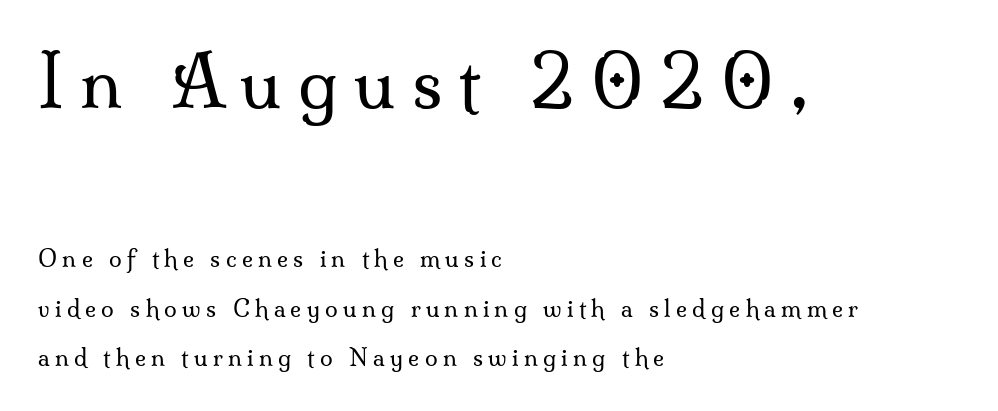
Unlike a clean sans, this face finishes its strokes with serifs. The letters look calm and open, with moderate or lighter stems. Plain, unruled lines of type. Compared with typical paragraphs, the rows here are farther apart. Ascenders rise straight up at ninety degrees.
